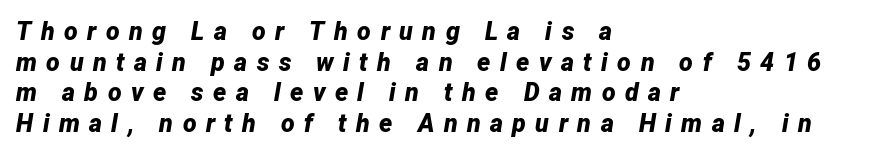
Visually the block forms a straight wall on the left and a jagged coastline on the right. The foot of each line stays bare and open. Plenty of ink on the page — the face is bold. Words appear elongated and porous because spacing is wide.
